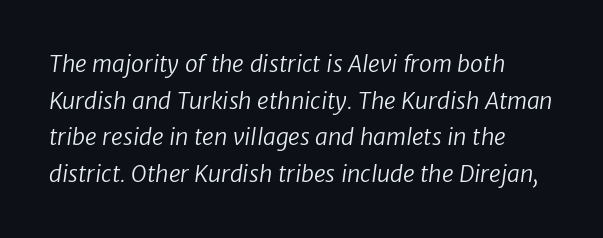
{"bold": "no", "underline": "no", "line_spacing": "normal", "line_spacing_ratio": 1.59, "letter_spacing": "normal", "letter_spacing_em": 0.0, "glyph_px": 23}
